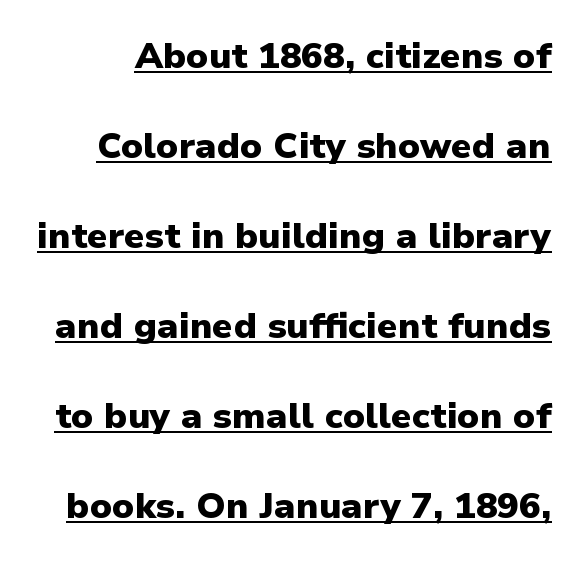
{"serif": "no", "italic": "no", "bold": "yes", "weight": "heavy", "width": "normal", "stroke_contrast": "low", "x_height": "medium", "monospaced": "no", "underline": "yes", "line_spacing": "loose", "line_spacing_ratio": 2.5, "letter_spacing": "normal", "letter_spacing_em": 0.0, "glyph_px": 36}
